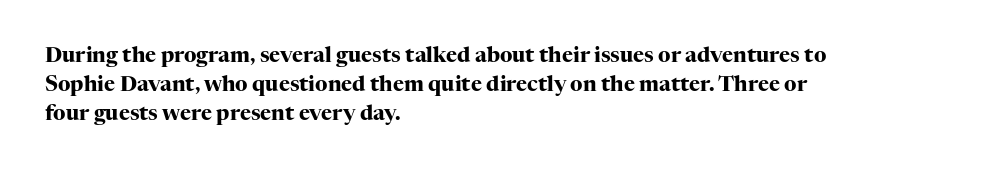
Leftover space on each line is placed entirely after the last word. The baseline area is clear. Tracking value appears to be zero — textbook default spacing. Is the type bold? Yes — the strokes are clearly thick and heavy.
